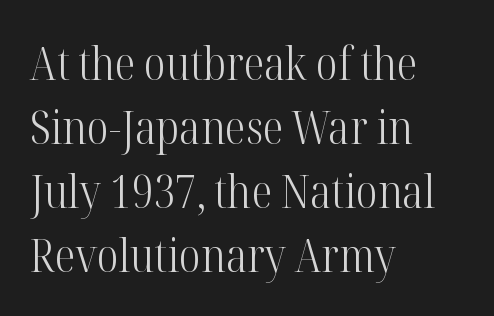
The image shows 46 px light, condensed serif type, upright; set left-aligned, normal line spacing (1.39x), normal letter spacing, not underlined; high stroke contrast and a medium x-height.
